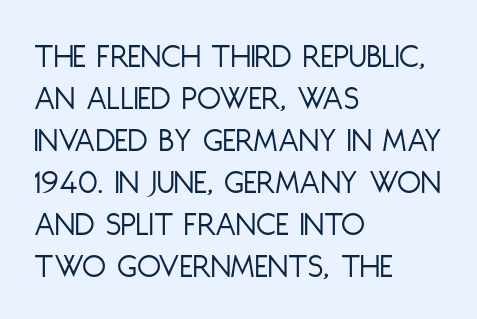
Q: Is the text bold? A: No.
Q: Is the text italic (slanted)? A: No, it is upright.
Q: Is the typeface a serif or a sans-serif typeface? A: Sans-serif.
Q: Is the text underlined? A: No.
Q: How is the paragraph aligned? A: Left-aligned.
Q: Is the spacing between letters normal or unusually wide? A: Normal.
Q: Width (condensed, normal, or wide)? A: Condensed.
Q: Stroke contrast? A: Low.
Q: x-height? A: Large.
Q: Monospaced? A: No.
